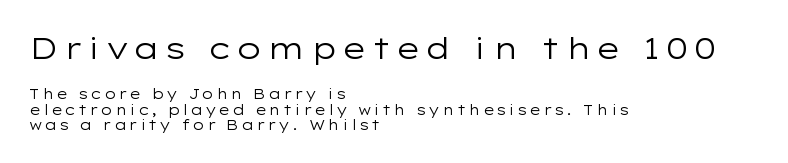
Q: Is the text bold? A: No.
Q: Is the text italic (slanted)? A: No, it is upright.
Q: Is the typeface a serif or a sans-serif typeface? A: Sans-serif.
Q: Is the text underlined? A: No.
Q: How is the paragraph aligned? A: Left-aligned.
Q: Is the spacing between lines tight, normal or loose? A: Tight.
Q: Which block of text is set in a larger size, the first (top) or the second (bottom)? A: The first (top) one.
Q: Width (condensed, normal, or wide)? A: Wide.
Q: Stroke contrast? A: Low.
Q: x-height? A: Medium.
Q: Monospaced? A: No.
